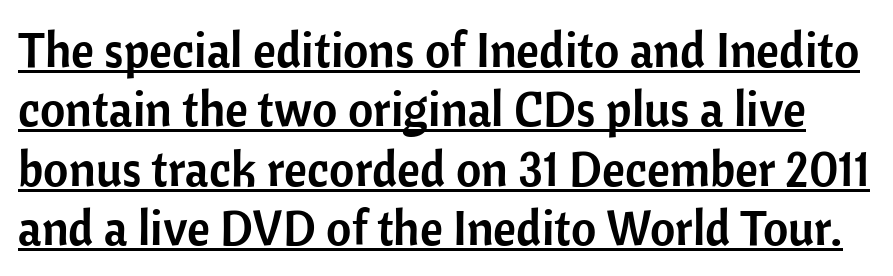
Q: Is the text italic (slanted)? A: No, it is upright.
Q: Is the typeface a serif or a sans-serif typeface? A: Sans-serif.
Q: Is the text underlined? A: Yes.
Q: Is the spacing between letters normal or unusually wide? A: Normal.
Q: Width (condensed, normal, or wide)? A: Normal.
Q: Stroke contrast? A: Low.
Q: x-height? A: Medium.
Q: Monospaced? A: No.
